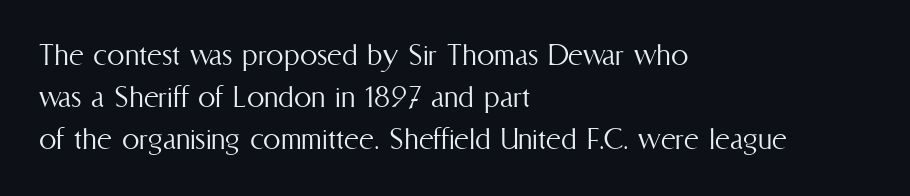
The image shows 35 px light, condensed type, upright; set left-aligned, line spacing 1.2x, normal letter spacing, not underlined; medium stroke contrast and a medium x-height.
